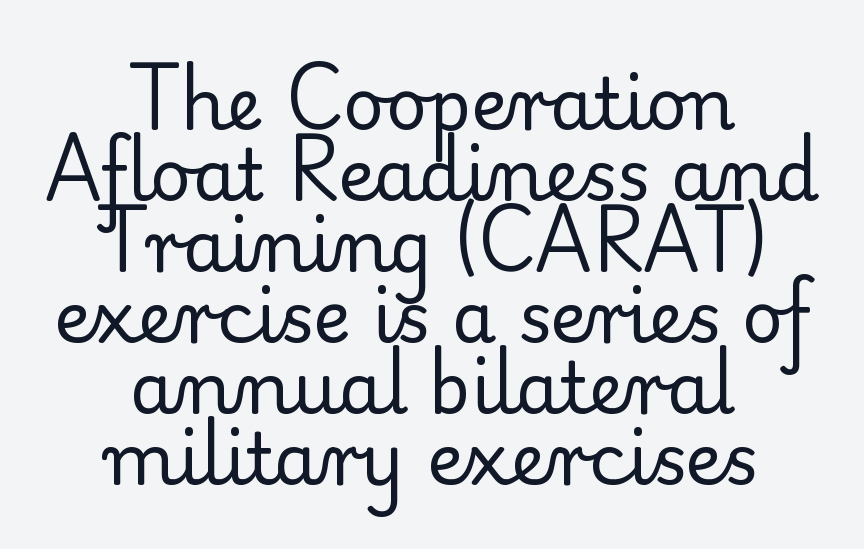
Q: Is the text bold? A: No.
Q: Is the text italic (slanted)? A: No, it is upright.
Q: Is the typeface a serif or a sans-serif typeface? A: Serif.
Q: Is the text underlined? A: No.
Q: How is the paragraph aligned? A: Centered.
Q: Is the spacing between letters normal or unusually wide? A: Normal.
Q: Is the spacing between lines tight, normal or loose? A: Tight.
Q: Width (condensed, normal, or wide)? A: Normal.
Q: Stroke contrast? A: Low.
Q: x-height? A: Small.
Q: Monospaced? A: No.
